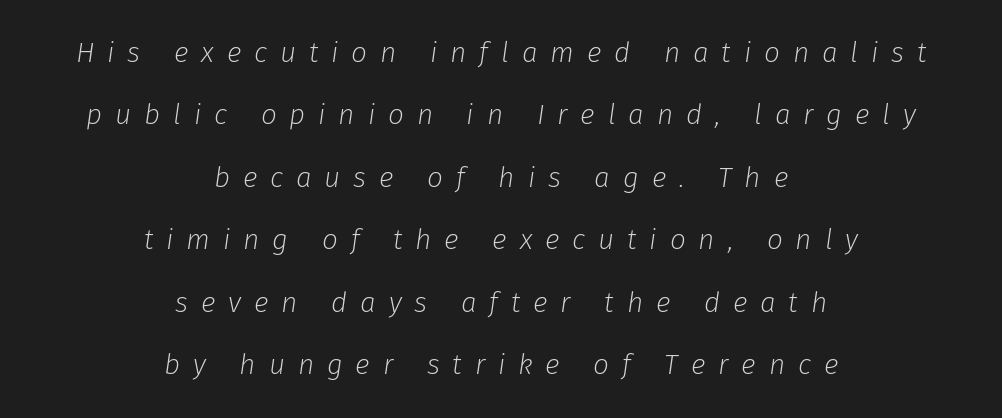
Q: Is the text bold? A: No.
Q: Is the text italic (slanted)? A: Yes, it leans right by about 8 degrees.
Q: Is the text underlined? A: No.
Q: How is the paragraph aligned? A: Centered.
Q: Is the spacing between letters normal or unusually wide? A: Unusually wide.
Q: Is the spacing between lines tight, normal or loose? A: Loose.
Q: Width (condensed, normal, or wide)? A: Normal.
Q: Stroke contrast? A: Low.
Q: x-height? A: Medium.
Q: Monospaced? A: No.
